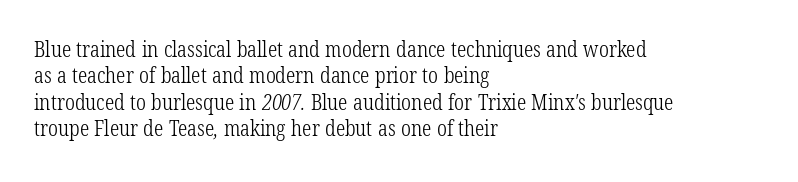
Q: Is the text bold? A: No.
Q: Is the text underlined? A: No.
Q: How is the paragraph aligned? A: Left-aligned.
Q: Is the spacing between letters normal or unusually wide? A: Normal.
Q: Is the spacing between lines tight, normal or loose? A: Normal.
